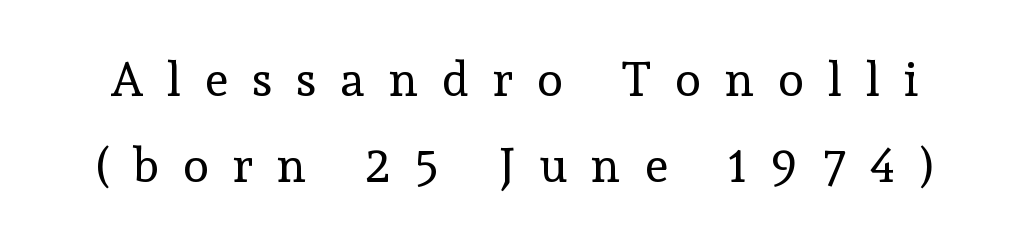
The image shows 48 px regular-weight serif type, upright; set line spacing 1.79x, unusually wide letter spacing (+0.5 em), not underlined; a medium x-height.
